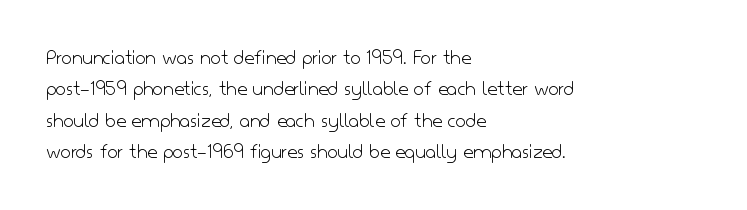
The line-height multiplier appears to be the usual default. The ragged edge is on the right, which tells us the setting is flush left. A typesetter would mark this as roman, not italic. This sample uses plain, unmodified letter spacing. No letter is thick-stroked: the sample isn't bold.
